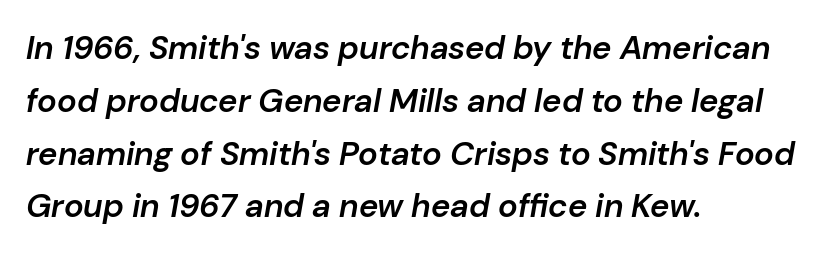
{"italic": "yes", "lean": "right", "slant_degrees": 10, "bold": "semi", "weight": "semibold", "width": "normal", "stroke_contrast": "low", "x_height": "medium", "monospaced": "no", "underline": "no", "align": "left", "line_spacing": "normal", "line_spacing_ratio": 1.6, "letter_spacing": "normal", "letter_spacing_em": 0.0, "glyph_px": 33}
